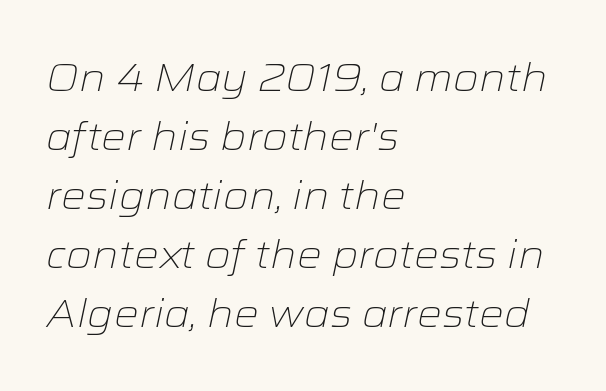
One-word summary of the alignment: left. The font is comparable to plain body text, perhaps lighter. The face used here is rendered with its standard letterfit. You can tell it's italic because the verticals aren't actually vertical.
